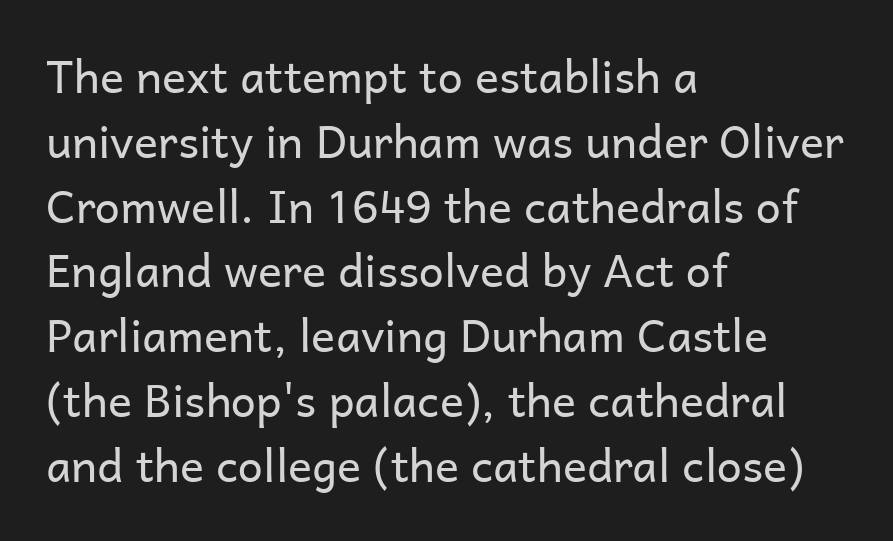
Q: Is the text bold? A: No.
Q: Is the text italic (slanted)? A: No, it is upright.
Q: Is the typeface a serif or a sans-serif typeface? A: Sans-serif.
Q: Is the text underlined? A: No.
Q: How is the paragraph aligned? A: Left-aligned.
Q: Is the spacing between letters normal or unusually wide? A: Normal.
Q: Is the spacing between lines tight, normal or loose? A: Normal.
Q: Width (condensed, normal, or wide)? A: Normal.
Q: Stroke contrast? A: Low.
Q: x-height? A: Medium.
Q: Monospaced? A: No.
